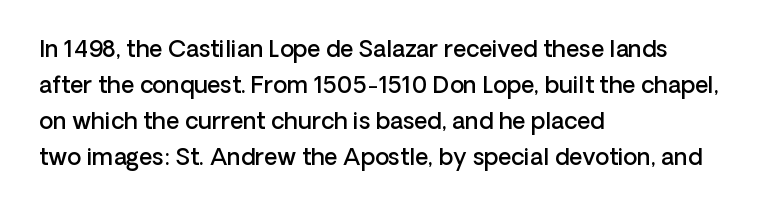
{"italic": "no", "bold": "semi", "underline": "no", "align": "left", "line_spacing": "normal", "line_spacing_ratio": 1.57, "letter_spacing": "normal", "letter_spacing_em": 0.0, "glyph_px": 23}
